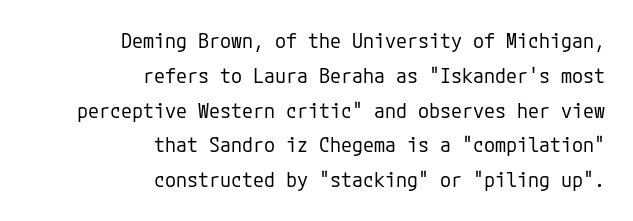
The image shows 20 px text type, upright; set right-aligned, line spacing 1.74x, normal letter spacing, not underlined.
